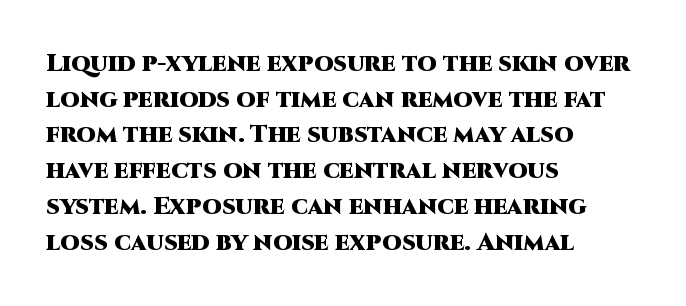
Q: Is the text bold? A: Yes.
Q: Is the text italic (slanted)? A: No, it is upright.
Q: Is the text underlined? A: No.
Q: How is the paragraph aligned? A: Left-aligned.
Q: Is the spacing between letters normal or unusually wide? A: Normal.
Q: Is the spacing between lines tight, normal or loose? A: Normal.
